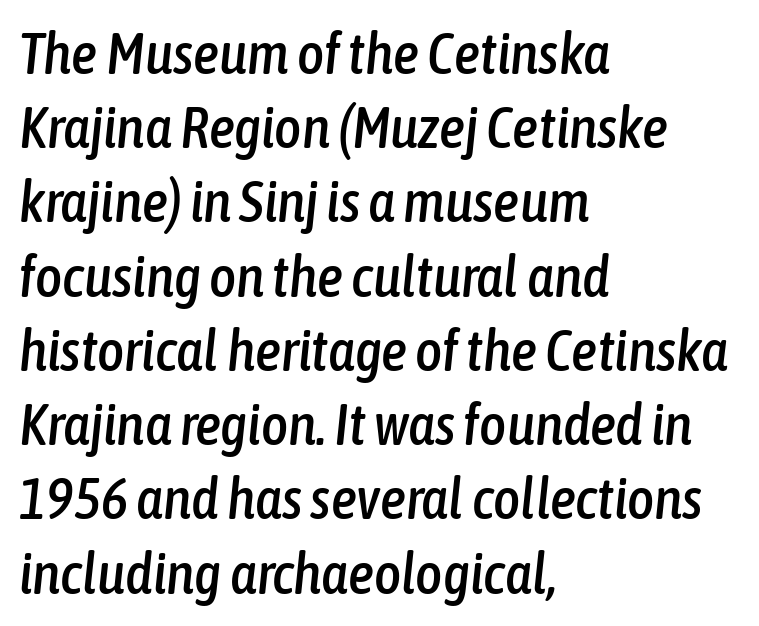
The image shows 58 px condensed type, italic (leaning right); set left-aligned, normal line spacing (1.28x), normal letter spacing, not underlined; low stroke contrast and a medium x-height.
